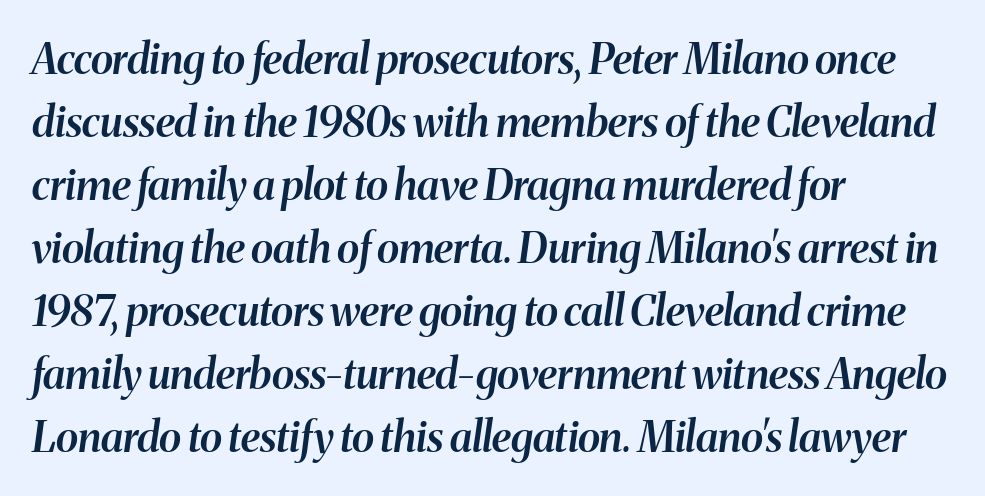
{"italic": "yes", "lean": "right", "slant_degrees": 8, "bold": "semi", "weight": "semibold", "width": "normal", "stroke_contrast": "medium", "x_height": "medium", "monospaced": "no", "underline": "no", "align": "left", "line_spacing": "normal", "line_spacing_ratio": 1.5, "letter_spacing": "normal", "letter_spacing_em": 0.0, "glyph_px": 42}
